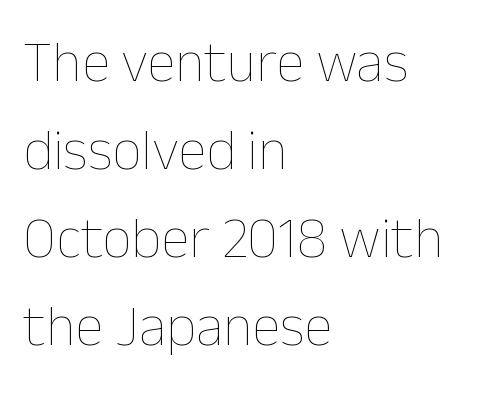
Q: Is the text bold? A: No.
Q: Is the text italic (slanted)? A: No, it is upright.
Q: Is the text underlined? A: No.
Q: How is the paragraph aligned? A: Left-aligned.
Q: Is the spacing between letters normal or unusually wide? A: Normal.
Q: Is the spacing between lines tight, normal or loose? A: Normal.
Q: Width (condensed, normal, or wide)? A: Normal.
Q: Stroke contrast? A: Low.
Q: x-height? A: Medium.
Q: Monospaced? A: No.
